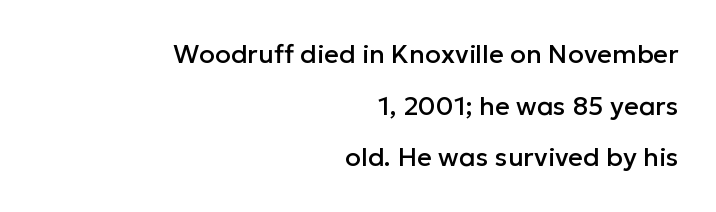
The image shows 26 px text type, upright; set right-aligned, loose line spacing (1.99x), normal letter spacing, not underlined.
